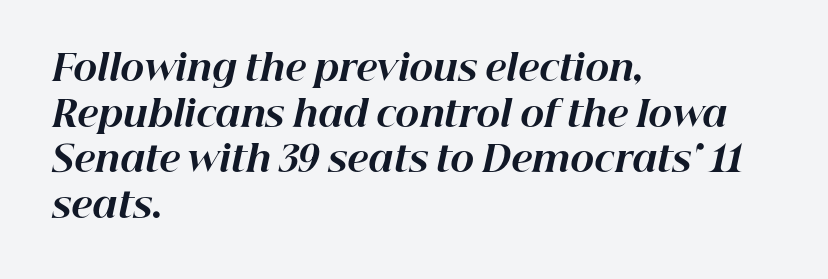
{"italic": "yes", "lean": "right", "slant_degrees": 12, "bold": "yes", "weight": "bold", "width": "normal", "stroke_contrast": "high", "x_height": "medium", "monospaced": "no", "underline": "no", "align": "left", "line_spacing": "normal", "line_spacing_ratio": 1.27, "letter_spacing": "normal", "letter_spacing_em": 0.0, "glyph_px": 36}
